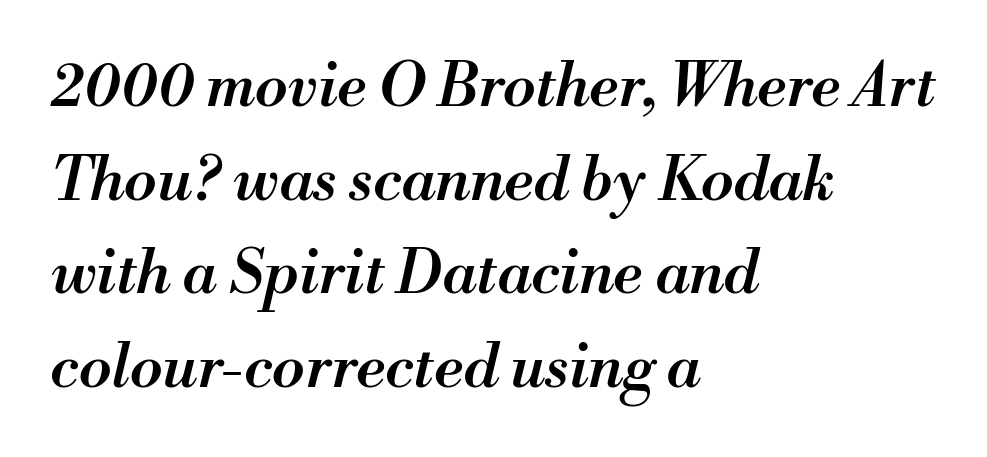
{"italic": "yes", "lean": "right", "slant_degrees": 13, "bold": "semi", "weight": "semibold", "width": "normal", "stroke_contrast": "medium", "x_height": "small", "monospaced": "no", "underline": "no", "align": "left", "line_spacing": "normal", "line_spacing_ratio": 1.56, "letter_spacing": "normal", "letter_spacing_em": 0.0, "glyph_px": 60}
